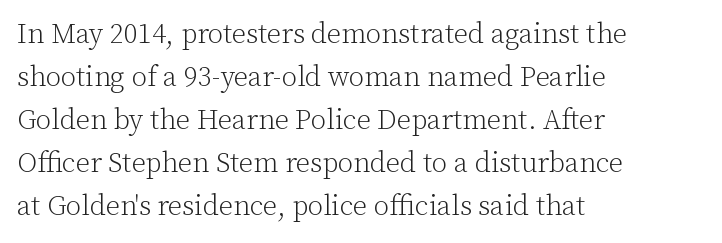
{"serif": "yes", "italic": "no", "bold": "no", "weight": "light", "width": "normal", "stroke_contrast": "low", "x_height": "medium", "monospaced": "no", "underline": "no", "align": "left", "line_spacing": "normal", "line_spacing_ratio": 1.54, "letter_spacing": "normal", "letter_spacing_em": 0.0, "glyph_px": 28}
